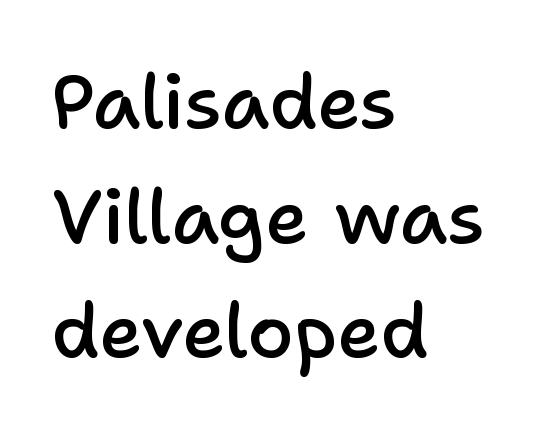
{"serif": "no", "italic": "no", "bold": "semi", "weight": "semibold", "width": "normal", "stroke_contrast": "low", "x_height": "medium", "monospaced": "no", "underline": "no", "align": "left", "line_spacing": "normal", "line_spacing_ratio": 1.53, "letter_spacing": "normal", "letter_spacing_em": 0.0, "glyph_px": 75}
